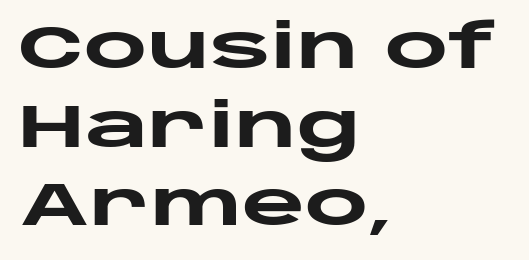
{"serif": "no", "italic": "no", "bold": "yes", "weight": "heavy", "width": "wide", "stroke_contrast": "low", "x_height": "large", "monospaced": "no", "underline": "no", "align": "left", "line_spacing": "normal", "line_spacing_ratio": 1.29, "letter_spacing": "normal", "letter_spacing_em": 0.0, "glyph_px": 61}
